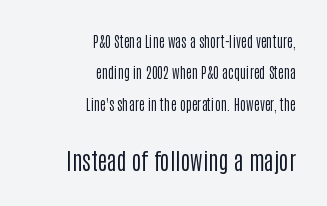
The image shows 23 px text type, upright; set right-aligned, loose line spacing (2.25x), normal letter spacing, not underlined; the second (bottom) block is 1.64x larger.
